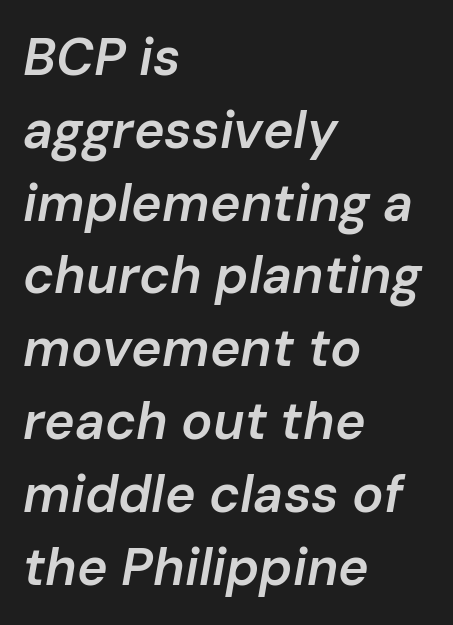
Q: Is the text bold? A: Semi-bold.
Q: Is the text italic (slanted)? A: Yes, it leans right by about 10 degrees.
Q: Is the text underlined? A: No.
Q: How is the paragraph aligned? A: Left-aligned.
Q: Is the spacing between letters normal or unusually wide? A: Normal.
Q: Is the spacing between lines tight, normal or loose? A: Normal.
Q: Width (condensed, normal, or wide)? A: Normal.
Q: Stroke contrast? A: Low.
Q: x-height? A: Medium.
Q: Monospaced? A: No.
